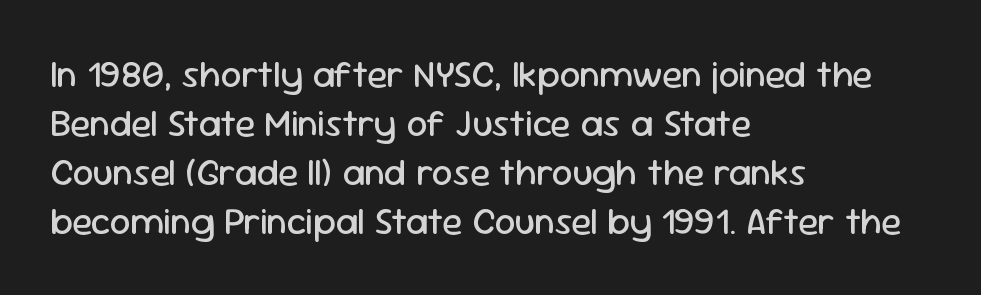
{"serif": "no", "italic": "no", "bold": "no", "weight": "regular", "width": "normal", "stroke_contrast": "low", "x_height": "medium", "monospaced": "no", "underline": "no", "align": "left", "line_spacing": "normal", "line_spacing_ratio": 1.32, "letter_spacing": "normal", "letter_spacing_em": 0.0, "glyph_px": 37}
